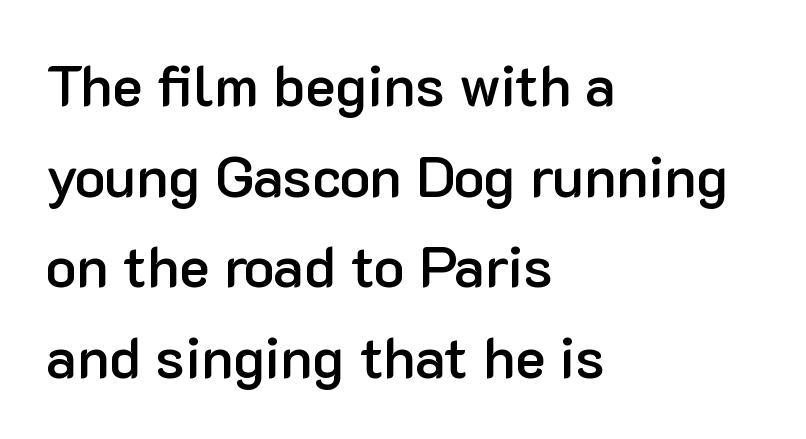
The image shows 57 px semibold sans-serif type, upright; set left-aligned, normal line spacing (1.59x), normal letter spacing, not underlined; low stroke contrast and a medium x-height.
